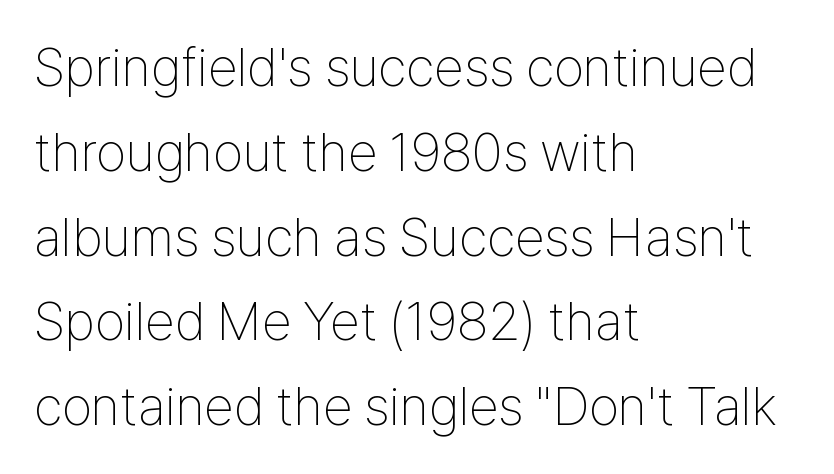
{"serif": "no", "italic": "no", "bold": "no", "weight": "thin", "width": "condensed", "stroke_contrast": "low", "x_height": "medium", "monospaced": "no", "underline": "no", "align": "left", "line_spacing": "normal", "line_spacing_ratio": 1.57, "letter_spacing": "normal", "letter_spacing_em": 0.0, "glyph_px": 54}
